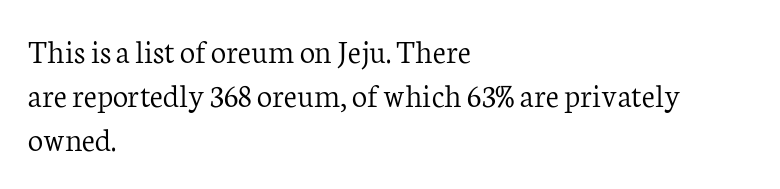
The image shows 34 px light serif type, upright; set left-aligned, normal line spacing (1.3x), normal letter spacing, not underlined; low stroke contrast and a medium x-height.
